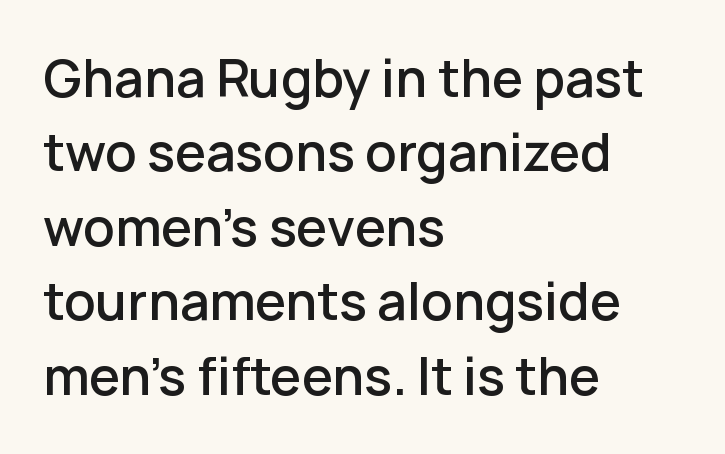
Q: Is the text bold? A: Semi-bold.
Q: Is the text italic (slanted)? A: No, it is upright.
Q: Is the typeface a serif or a sans-serif typeface? A: Sans-serif.
Q: Is the text underlined? A: No.
Q: How is the paragraph aligned? A: Left-aligned.
Q: Is the spacing between letters normal or unusually wide? A: Normal.
Q: Is the spacing between lines tight, normal or loose? A: Normal.
Q: Width (condensed, normal, or wide)? A: Normal.
Q: Stroke contrast? A: Low.
Q: x-height? A: Medium.
Q: Monospaced? A: No.
